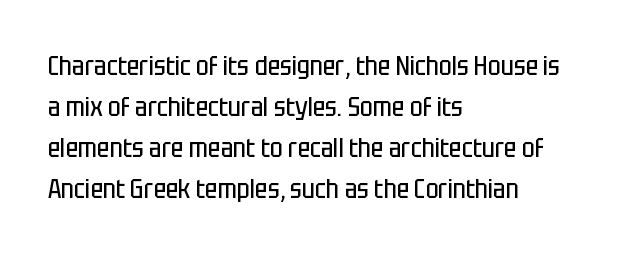
Q: Is the text bold? A: No.
Q: Is the text italic (slanted)? A: No, it is upright.
Q: Is the text underlined? A: No.
Q: How is the paragraph aligned? A: Left-aligned.
Q: Is the spacing between letters normal or unusually wide? A: Normal.
Q: Is the spacing between lines tight, normal or loose? A: Normal.
